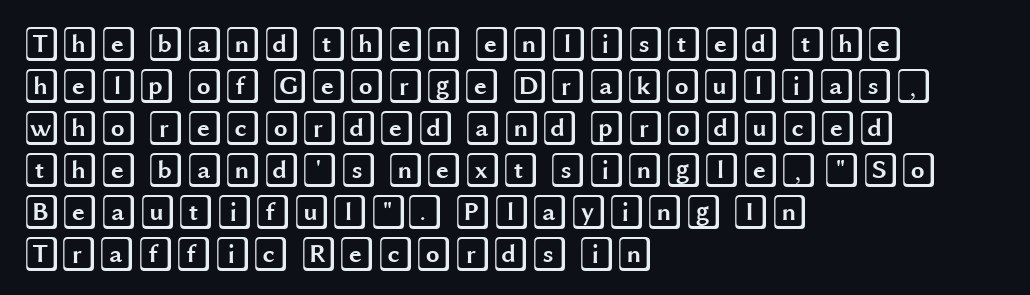
Q: Is the text italic (slanted)? A: No, it is upright.
Q: Is the text underlined? A: No.
Q: How is the paragraph aligned? A: Left-aligned.
Q: Is the spacing between letters normal or unusually wide? A: Normal.
Q: Width (condensed, normal, or wide)? A: Wide.
Q: x-height? A: Large.
